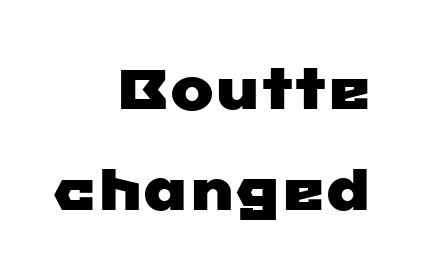
{"serif": "no", "width": "wide", "stroke_contrast": "low", "x_height": "medium", "monospaced": "no", "underline": "no", "align": "right", "line_spacing_ratio": 1.75, "letter_spacing": "normal", "letter_spacing_em": 0.0, "glyph_px": 58}
